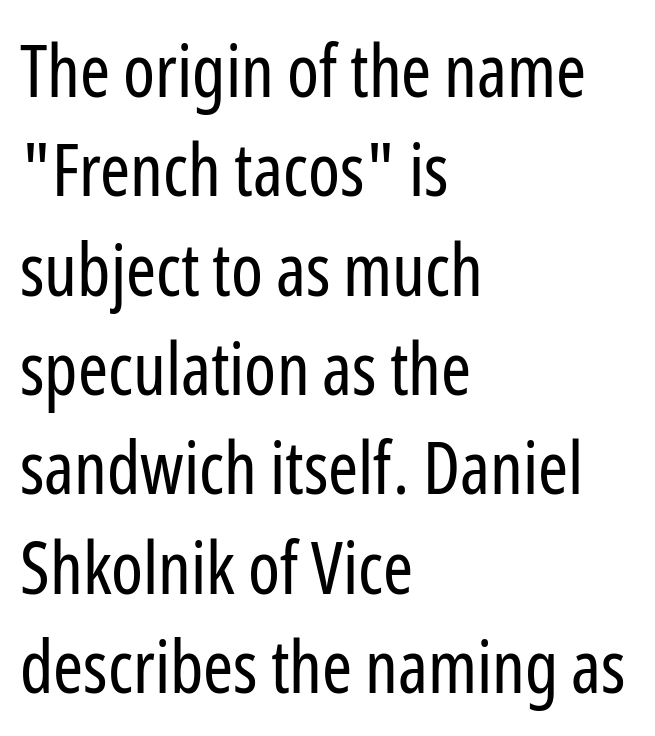
{"serif": "no", "italic": "no", "bold": "no", "weight": "regular", "width": "condensed", "stroke_contrast": "low", "x_height": "medium", "monospaced": "no", "underline": "no", "align": "left", "line_spacing": "normal", "line_spacing_ratio": 1.38, "letter_spacing": "normal", "letter_spacing_em": 0.0, "glyph_px": 72}
